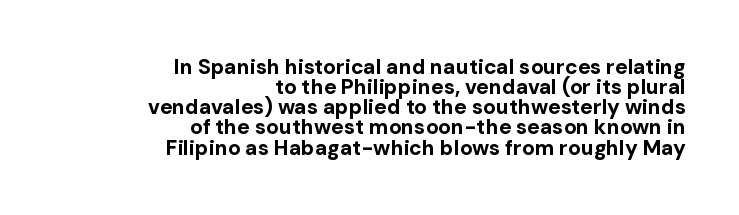
{"italic": "no", "bold": "yes", "underline": "no", "align": "right", "line_spacing": "tight", "line_spacing_ratio": 0.96, "letter_spacing": "normal", "letter_spacing_em": 0.0, "glyph_px": 21}
